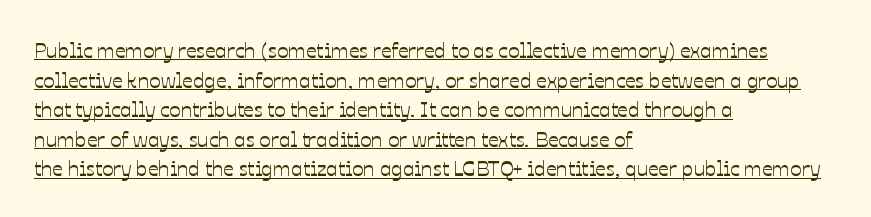
The image shows 21 px text type, upright; set left-aligned, normal line spacing (1.41x), normal letter spacing, underlined.
